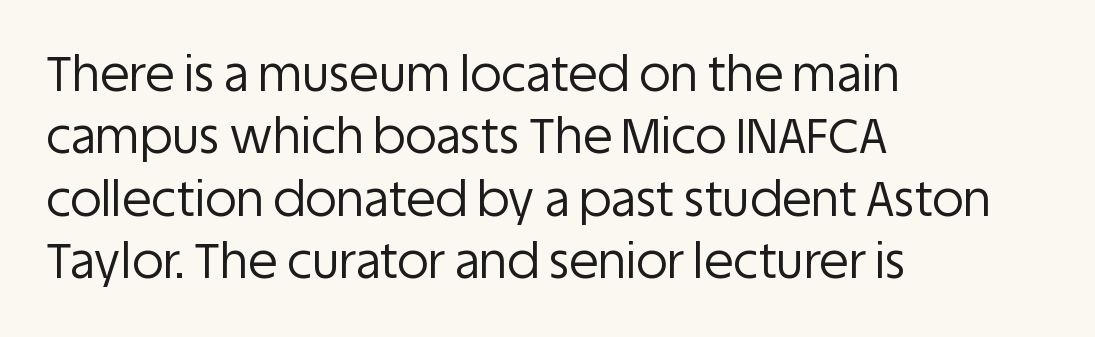
{"serif": "no", "italic": "no", "bold": "no", "weight": "regular", "width": "normal", "stroke_contrast": "low", "x_height": "large", "monospaced": "no", "underline": "no", "align": "left", "line_spacing": "normal", "line_spacing_ratio": 1.3, "letter_spacing": "normal", "letter_spacing_em": 0.0, "glyph_px": 48}
